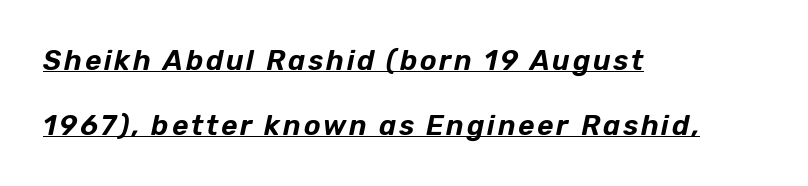
{"italic": "yes", "lean": "right", "slant_degrees": 12, "width": "normal", "stroke_contrast": "low", "x_height": "medium", "monospaced": "no", "underline": "yes", "align": "left", "line_spacing": "loose", "line_spacing_ratio": 2.33, "glyph_px": 28}
